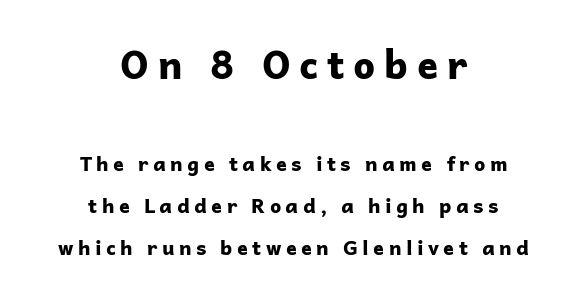
Q: Is the text bold? A: Yes.
Q: Is the text italic (slanted)? A: No, it is upright.
Q: Is the typeface a serif or a sans-serif typeface? A: Sans-serif.
Q: Is the text underlined? A: No.
Q: How is the paragraph aligned? A: Centered.
Q: Is the spacing between letters normal or unusually wide? A: Unusually wide.
Q: Is the spacing between lines tight, normal or loose? A: Loose.
Q: Which block of text is set in a larger size, the first (top) or the second (bottom)? A: The first (top) one.
Q: Width (condensed, normal, or wide)? A: Normal.
Q: Stroke contrast? A: Low.
Q: x-height? A: Medium.
Q: Monospaced? A: No.
